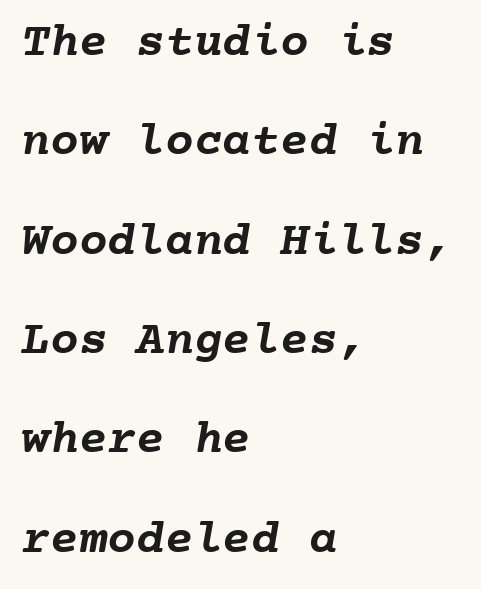
Q: Is the text bold? A: Yes.
Q: Is the text underlined? A: No.
Q: How is the paragraph aligned? A: Left-aligned.
Q: Is the spacing between letters normal or unusually wide? A: Normal.
Q: Is the spacing between lines tight, normal or loose? A: Loose.
Q: Width (condensed, normal, or wide)? A: Normal.
Q: Stroke contrast? A: Low.
Q: x-height? A: Medium.
Q: Monospaced? A: Yes.
